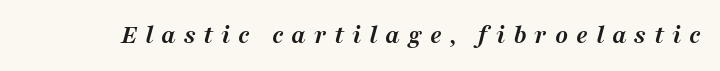
{"italic": "yes", "lean": "right", "slant_degrees": 16, "bold": "yes", "underline": "no", "letter_spacing": "wide", "letter_spacing_em": 0.29, "glyph_px": 27}
